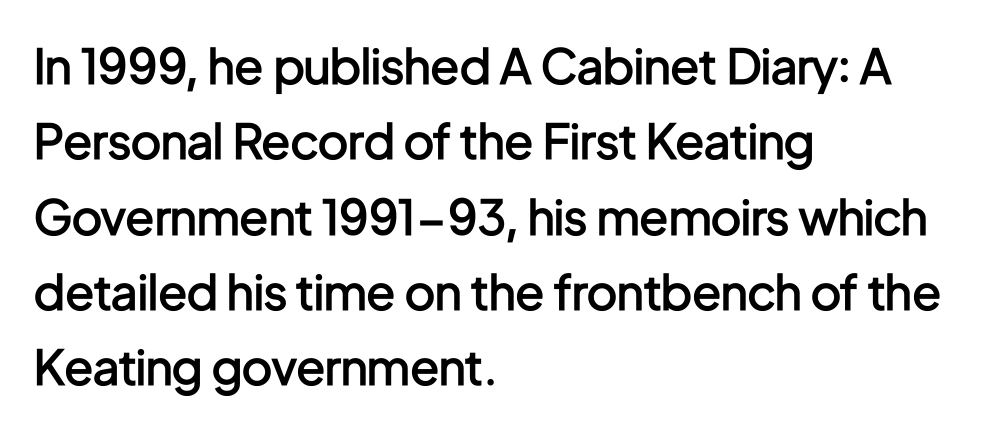
Q: Is the text bold? A: Semi-bold.
Q: Is the text italic (slanted)? A: No, it is upright.
Q: Is the typeface a serif or a sans-serif typeface? A: Sans-serif.
Q: Is the text underlined? A: No.
Q: How is the paragraph aligned? A: Left-aligned.
Q: Is the spacing between letters normal or unusually wide? A: Normal.
Q: Is the spacing between lines tight, normal or loose? A: Normal.
Q: Width (condensed, normal, or wide)? A: Condensed.
Q: Stroke contrast? A: Low.
Q: x-height? A: Medium.
Q: Monospaced? A: No.
